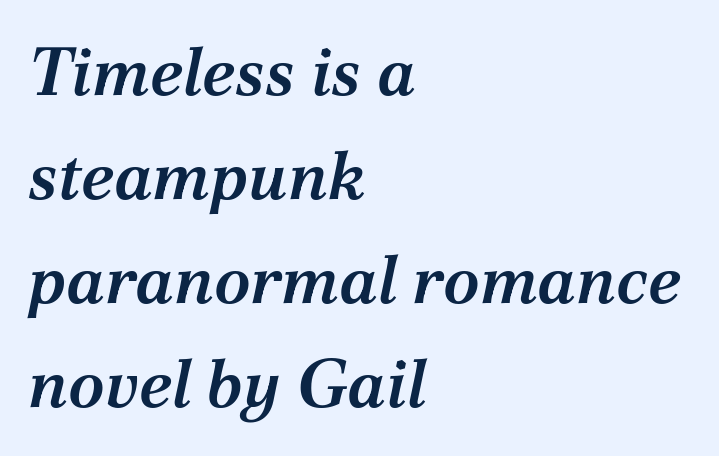
Q: Is the text bold? A: Semi-bold.
Q: Is the text italic (slanted)? A: Yes, it leans right by about 12 degrees.
Q: Is the typeface a serif or a sans-serif typeface? A: Serif.
Q: Is the text underlined? A: No.
Q: How is the paragraph aligned? A: Left-aligned.
Q: Is the spacing between letters normal or unusually wide? A: Normal.
Q: Is the spacing between lines tight, normal or loose? A: Normal.
Q: Width (condensed, normal, or wide)? A: Normal.
Q: Stroke contrast? A: Medium.
Q: x-height? A: Medium.
Q: Monospaced? A: No.
